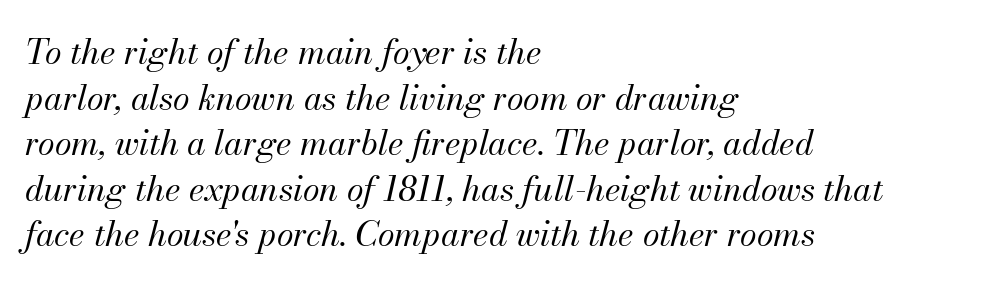
{"italic": "yes", "lean": "right", "slant_degrees": 13, "bold": "no", "weight": "regular", "width": "normal", "stroke_contrast": "medium", "x_height": "small", "monospaced": "no", "underline": "no", "align": "left", "line_spacing": "normal", "line_spacing_ratio": 1.34, "letter_spacing": "normal", "letter_spacing_em": 0.0, "glyph_px": 34}
